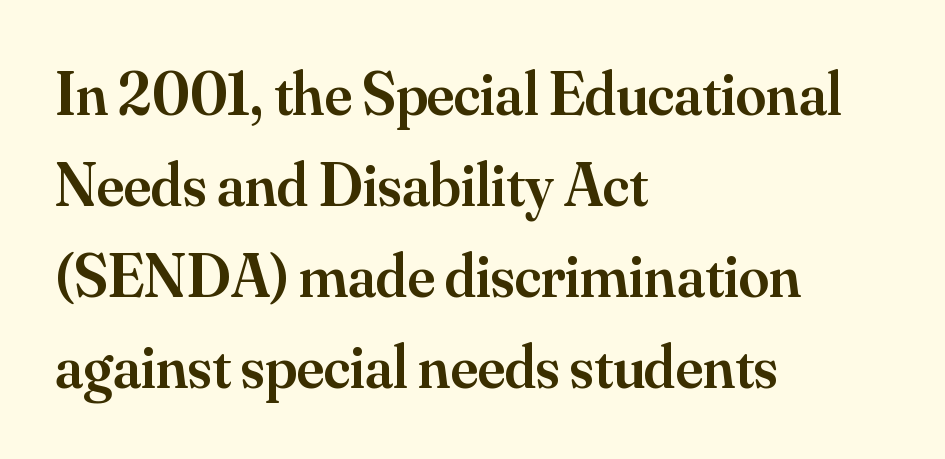
{"serif": "yes", "italic": "no", "bold": "semi", "weight": "semibold", "width": "normal", "stroke_contrast": "medium", "x_height": "small", "monospaced": "no", "underline": "no", "align": "left", "line_spacing": "normal", "line_spacing_ratio": 1.49, "letter_spacing": "normal", "letter_spacing_em": 0.0, "glyph_px": 61}
